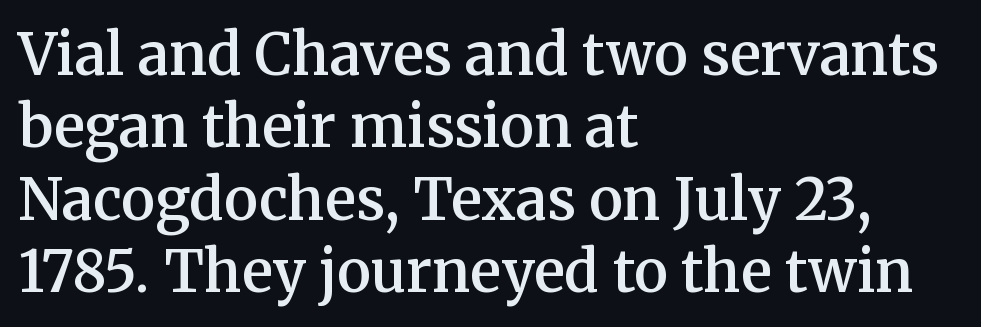
The image shows 57 px semibold serif type, upright; set left-aligned, normal line spacing (1.27x), normal letter spacing, not underlined; medium stroke contrast and a medium x-height.
